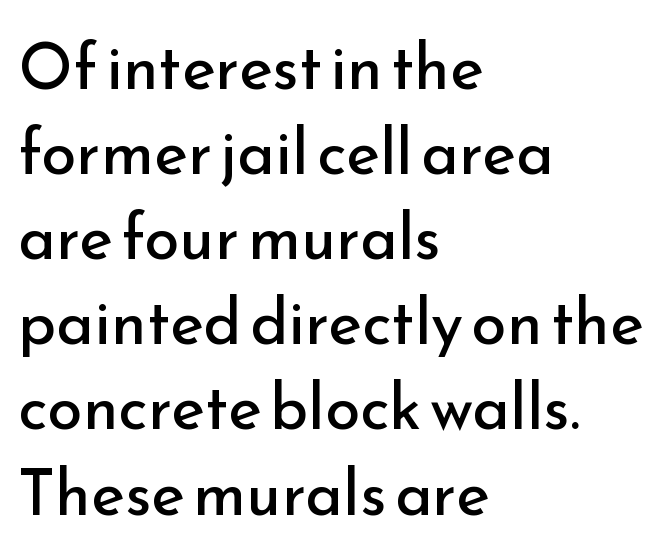
{"serif": "no", "italic": "no", "bold": "no", "weight": "regular", "width": "normal", "stroke_contrast": "low", "x_height": "small", "monospaced": "no", "underline": "no", "align": "left", "line_spacing": "normal", "line_spacing_ratio": 1.33, "letter_spacing": "normal", "letter_spacing_em": 0.0, "glyph_px": 64}
